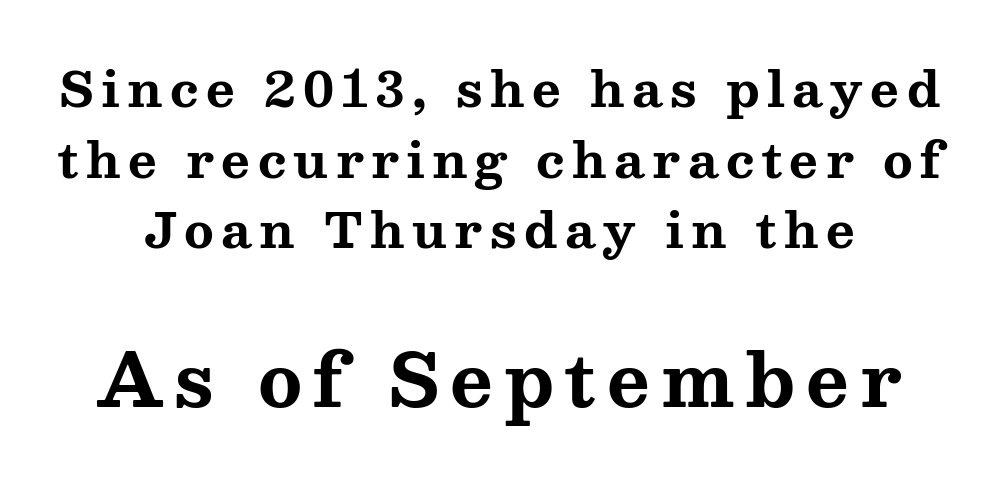
Its strokes are broad and dark, the hallmark of bold type. The following chunk of copy outweighs the initial chunk in type size. Does the lettering tilt? It doesn't — this is upright. The space beneath each line is pristine and unruled. A typesetter would call this proportional, since set widths differ per character.
